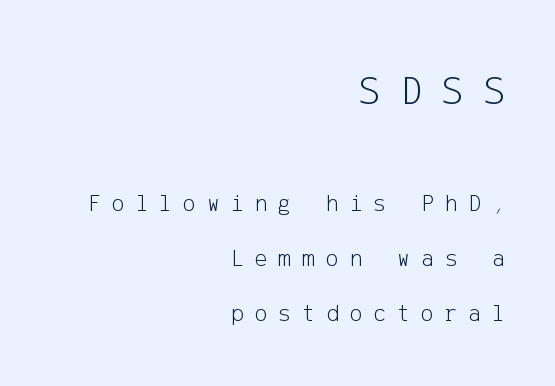
Horizontally, the lines are justified to the trailing edge only. The cut favours lightness, reaching ordinary text weight at its darkest. The lines are spread far apart with generous leading. The initial chunk of copy outweighs the following chunk in type size. Serifs: no, the terminals of the letterforms are clean.
